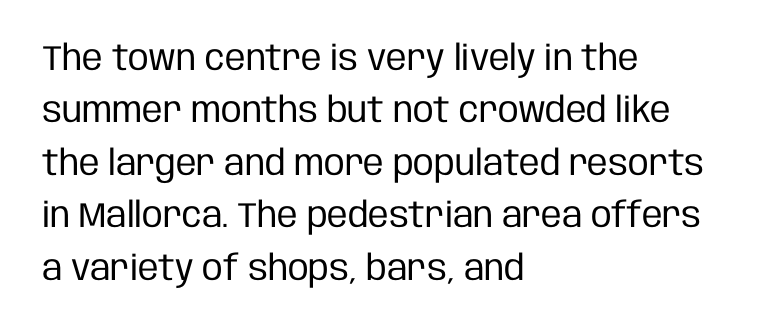
The image shows 35 px regular-weight, condensed sans-serif type, upright; set left-aligned, normal line spacing (1.5x), normal letter spacing, not underlined; low stroke contrast and a large x-height.
